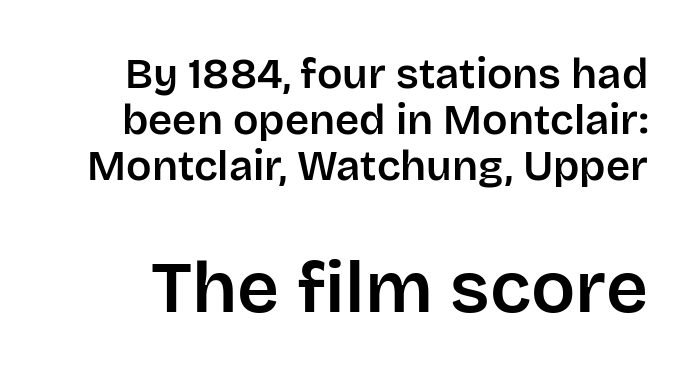
The image shows 73 px sans-serif type, upright; set tight line spacing (1.09x), normal letter spacing, not underlined; the second (bottom) block is 1.74x larger; low stroke contrast and a large x-height.
